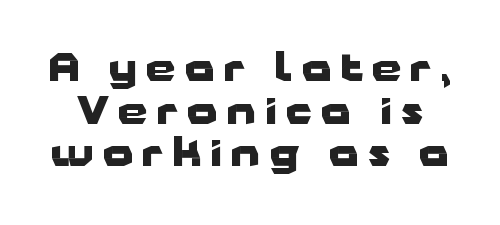
Observe the absence of serifs on each vertical stroke in this sample. Honestly, the letter spacing is so wide it's the main thing you notice. The sample has been set heavy, in full bold. The typography opts for an upright posture over an oblique one. Is this a fixed-width face? No — the glyphs have proportional, varying widths.
